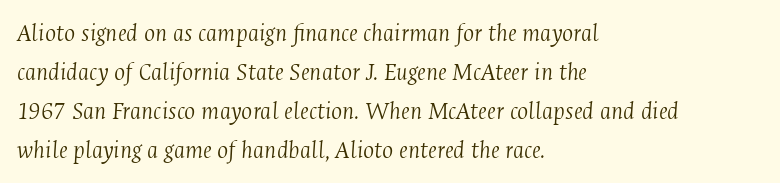
{"italic": "yes", "lean": "right", "slant_degrees": 4, "bold": "no", "underline": "no", "align": "left", "line_spacing": "normal", "line_spacing_ratio": 1.5, "letter_spacing": "normal", "letter_spacing_em": 0.0, "glyph_px": 26}
